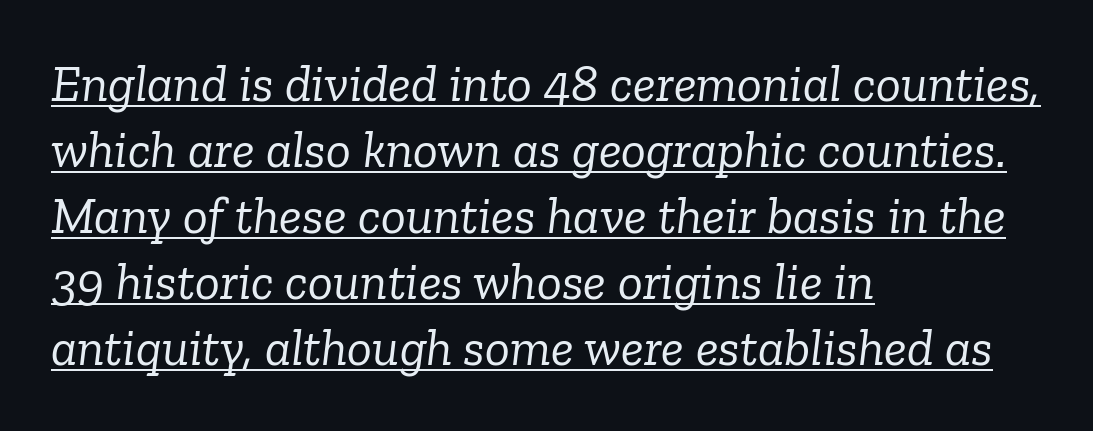
The image shows 52 px light serif type, italic (leaning right); set left-aligned, normal line spacing (1.27x), normal letter spacing, underlined; low stroke contrast and a medium x-height.
